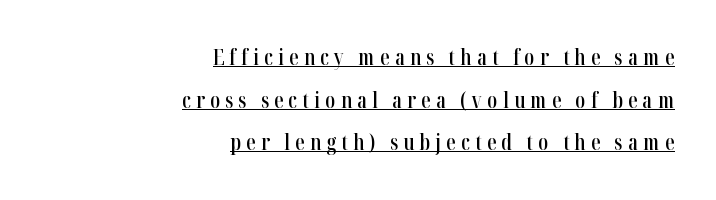
{"italic": "no", "bold": "semi", "underline": "yes", "align": "right", "line_spacing": "loose", "line_spacing_ratio": 2.03, "letter_spacing": "wide", "letter_spacing_em": 0.25, "glyph_px": 21}
